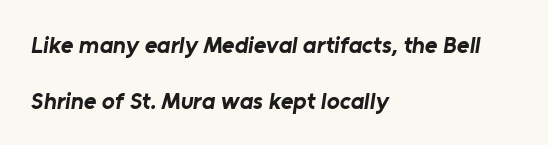
{"bold": "yes", "underline": "no", "align": "left", "line_spacing": "loose", "line_spacing_ratio": 2.32, "letter_spacing": "normal", "letter_spacing_em": 0.0, "glyph_px": 24}
